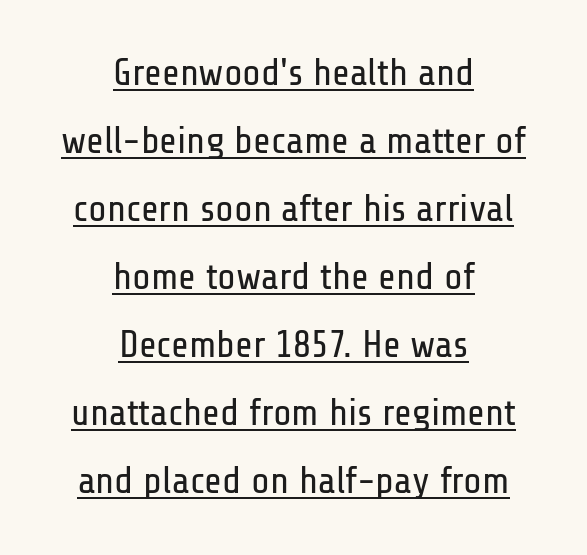
The image shows 38 px regular-weight, condensed sans-serif type, upright; set centered, line spacing 1.79x, normal letter spacing, underlined; low stroke contrast and a medium x-height.
